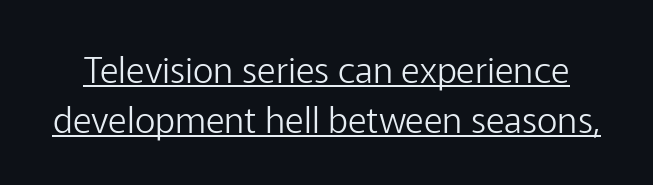
The cut favours lightness, reaching ordinary text weight at its darkest. This rendering features underlined lettering. Look at the tracking — it's just the regular setting, nothing added. The passage shown stacks its lines at a standard gap. Rendered with straight, roman letterforms. The text was rendered using a sans face with plain stroke endings.
